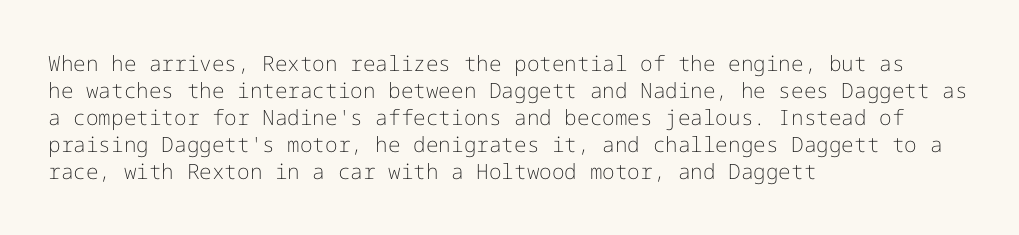
The image shows 21 px text type, upright; set left-aligned, normal line spacing (1.29x), normal letter spacing, not underlined.
